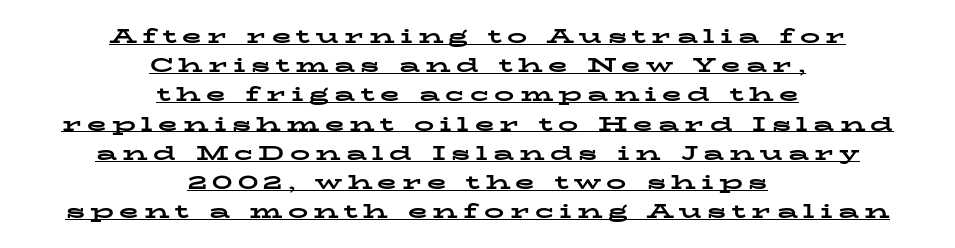
Q: Is the text bold? A: Yes.
Q: Is the text italic (slanted)? A: No, it is upright.
Q: Is the text underlined? A: Yes.
Q: How is the paragraph aligned? A: Centered.
Q: Is the spacing between letters normal or unusually wide? A: Unusually wide.
Q: Is the spacing between lines tight, normal or loose? A: Normal.
